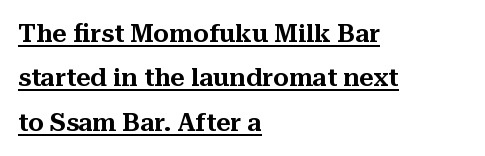
The tracking reads as untouched default to a designer's eye. Notice how the stems are strictly vertical — no italics here. Leftover space on each line is placed entirely after the last word. Underlining? Definitely there.
